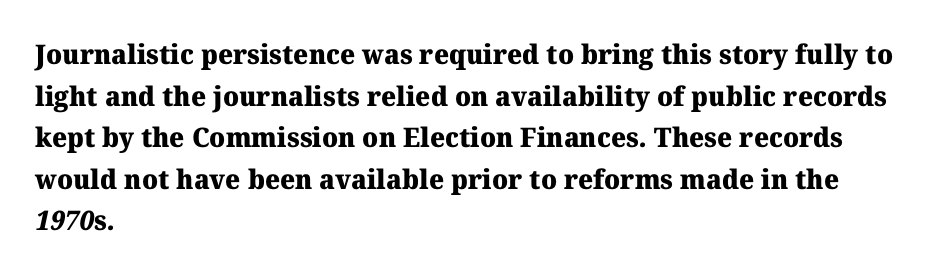
The image shows 27 px bold type; set left-aligned, normal line spacing (1.54x), normal letter spacing, not underlined.
